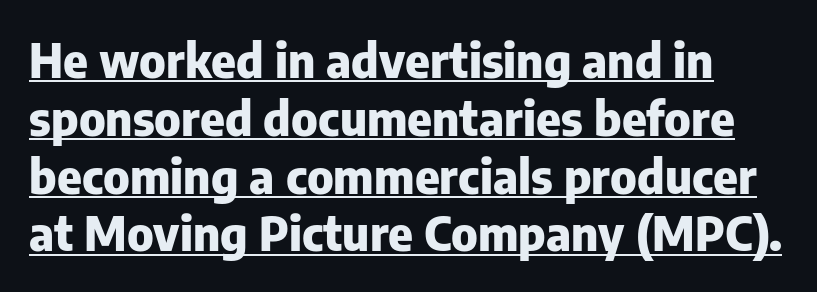
A continuous stroke trails under the words, as in a hyperlink. Rendered with straight, roman letterforms. This is heavy type, rendered in bold. Is this a sans? Yes — the strokes have no serifs. Each letter keeps its own natural width here, so spacing adapts to shape. Spacing between characters is what you'd get straight out of the box.
